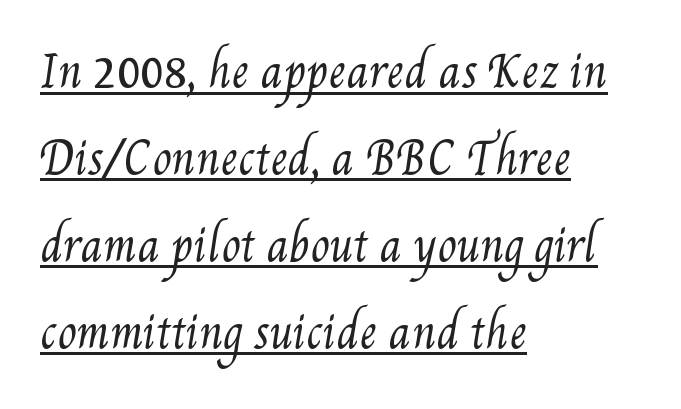
The image shows 43 px regular-weight, condensed type; set left-aligned, loose line spacing (2.02x), normal letter spacing, underlined; medium stroke contrast and a small x-height.
